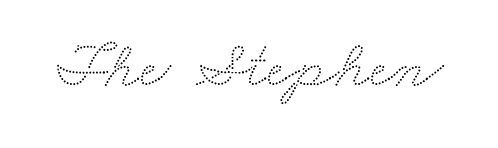
{"width": "wide", "stroke_contrast": "low", "x_height": "small", "monospaced": "no", "underline": "no", "letter_spacing": "normal", "letter_spacing_em": 0.0, "glyph_px": 67}
